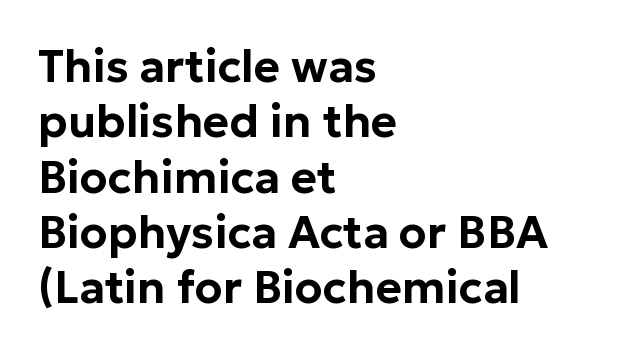
{"serif": "no", "italic": "no", "width": "normal", "stroke_contrast": "low", "x_height": "medium", "monospaced": "no", "underline": "no", "align": "left", "line_spacing_ratio": 1.23, "letter_spacing": "normal", "letter_spacing_em": 0.0, "glyph_px": 45}
